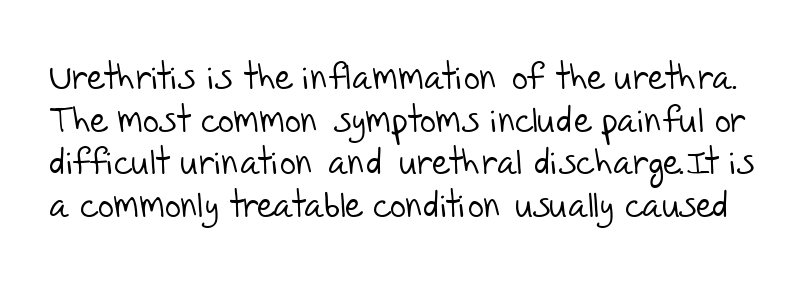
{"serif": "no", "bold": "no", "weight": "light", "width": "normal", "stroke_contrast": "low", "x_height": "large", "monospaced": "no", "underline": "no", "line_spacing_ratio": 1.22, "letter_spacing": "normal", "letter_spacing_em": 0.0, "glyph_px": 35}
